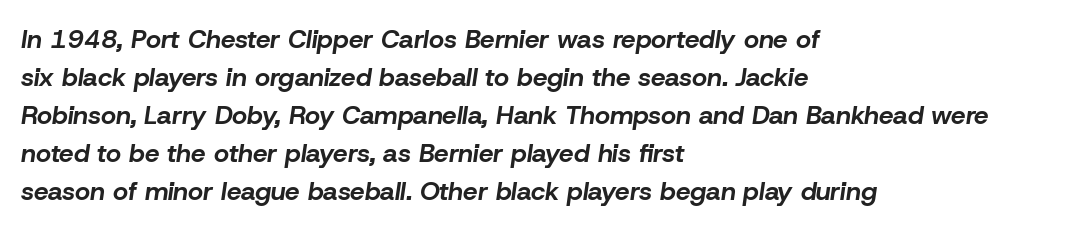
{"italic": "yes", "lean": "right", "slant_degrees": 8, "bold": "yes", "underline": "no", "align": "left", "line_spacing": "normal", "line_spacing_ratio": 1.46, "letter_spacing": "normal", "letter_spacing_em": 0.0, "glyph_px": 26}
